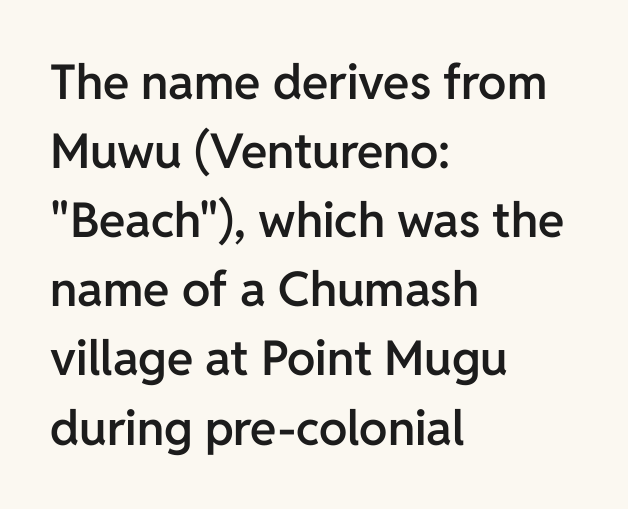
{"serif": "no", "italic": "no", "bold": "semi", "weight": "semibold", "width": "normal", "stroke_contrast": "low", "x_height": "medium", "monospaced": "no", "underline": "no", "align": "left", "line_spacing": "normal", "line_spacing_ratio": 1.44, "letter_spacing": "normal", "letter_spacing_em": 0.0, "glyph_px": 48}
